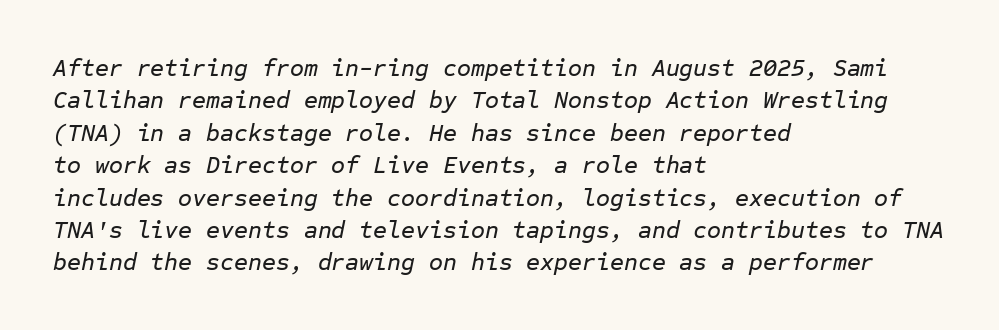
{"italic": "yes", "lean": "right", "slant_degrees": 12, "underline": "no", "align": "left", "line_spacing": "normal", "line_spacing_ratio": 1.35, "letter_spacing": "normal", "letter_spacing_em": 0.0, "glyph_px": 24}
